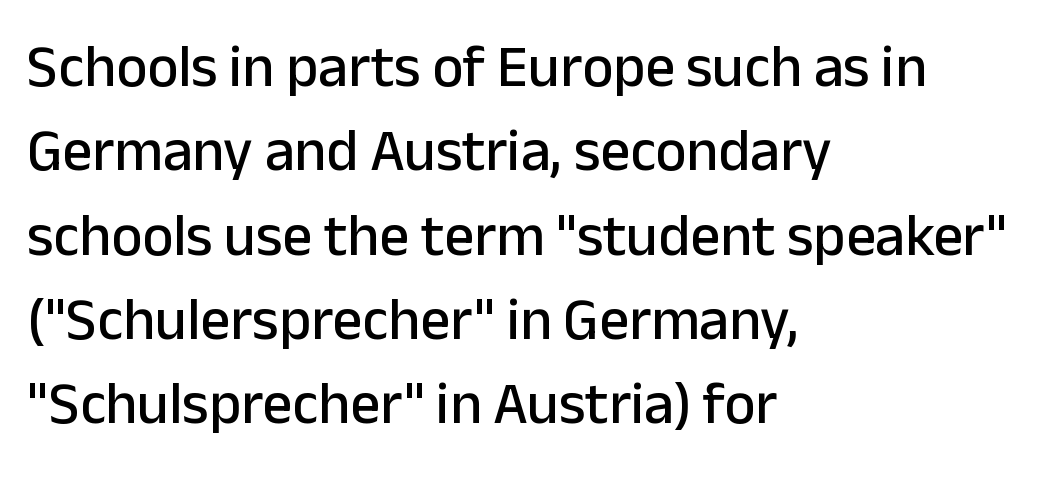
{"serif": "no", "italic": "no", "width": "normal", "stroke_contrast": "low", "x_height": "medium", "monospaced": "no", "underline": "no", "align": "left", "line_spacing": "normal", "line_spacing_ratio": 1.43, "letter_spacing": "normal", "letter_spacing_em": 0.0, "glyph_px": 59}
